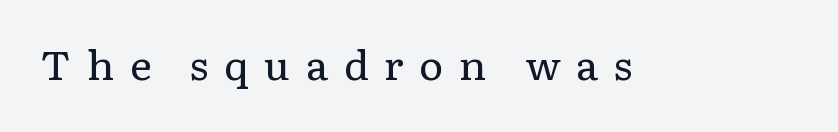
The image shows 41 px regular-weight serif type, upright; set unusually wide letter spacing (+0.38 em), not underlined; low stroke contrast and a medium x-height.
